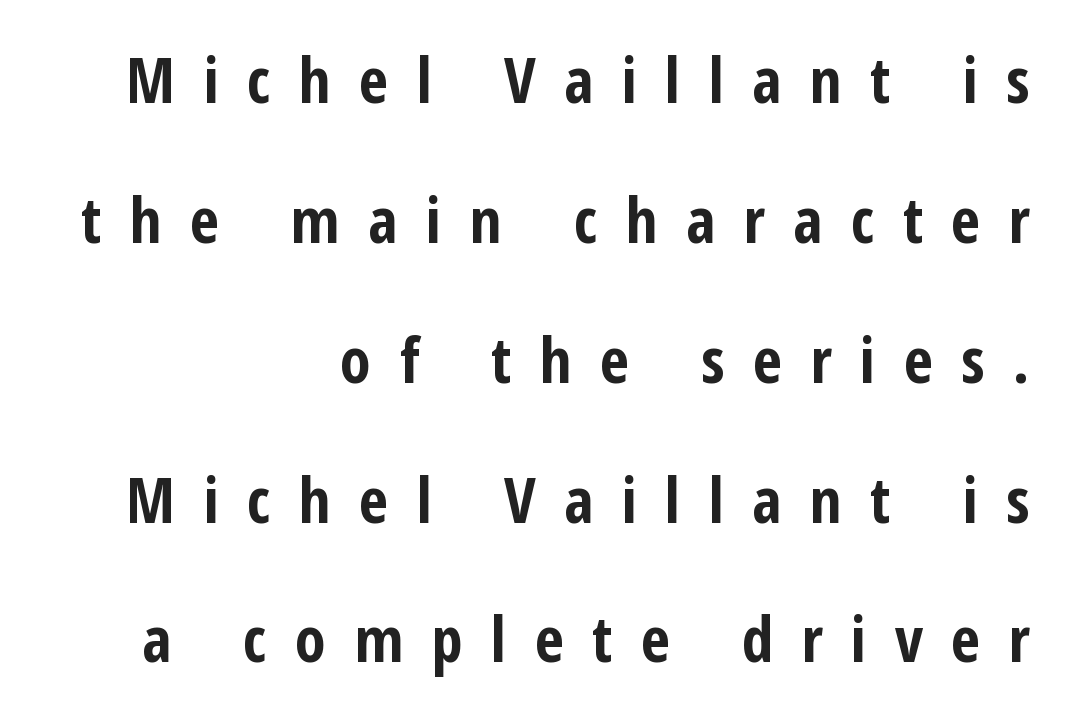
Q: Is the text bold? A: Yes.
Q: Is the text italic (slanted)? A: No, it is upright.
Q: Is the typeface a serif or a sans-serif typeface? A: Sans-serif.
Q: Is the text underlined? A: No.
Q: How is the paragraph aligned? A: Right-aligned.
Q: Is the spacing between letters normal or unusually wide? A: Unusually wide.
Q: Is the spacing between lines tight, normal or loose? A: Loose.
Q: Width (condensed, normal, or wide)? A: Condensed.
Q: Stroke contrast? A: Low.
Q: x-height? A: Medium.
Q: Monospaced? A: No.
